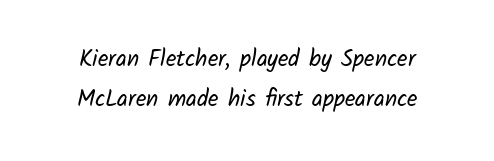
Tracking here is standard; glyphs follow each other at the usual distance. Caption: face not bold, strokes unweighted. Every row of glyphs is offset so its center matches the block's center. This rendering features lettering with no underline.
